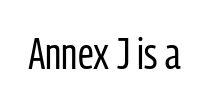
Q: Is the text bold? A: No.
Q: Is the text italic (slanted)? A: No, it is upright.
Q: Is the typeface a serif or a sans-serif typeface? A: Sans-serif.
Q: Is the text underlined? A: No.
Q: Is the spacing between letters normal or unusually wide? A: Normal.
Q: Width (condensed, normal, or wide)? A: Condensed.
Q: Stroke contrast? A: Low.
Q: x-height? A: Medium.
Q: Monospaced? A: No.
